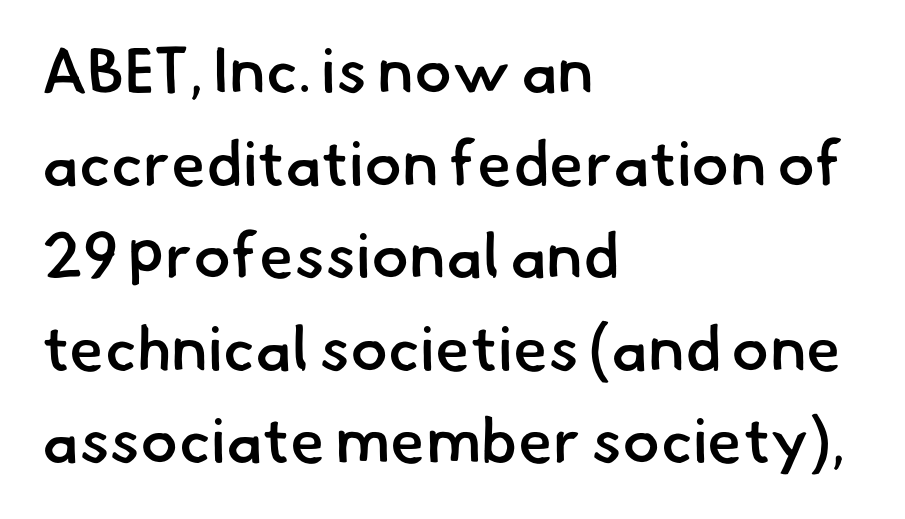
Q: Is the text bold? A: Semi-bold.
Q: Is the typeface a serif or a sans-serif typeface? A: Sans-serif.
Q: Is the text underlined? A: No.
Q: How is the paragraph aligned? A: Left-aligned.
Q: Is the spacing between letters normal or unusually wide? A: Normal.
Q: Is the spacing between lines tight, normal or loose? A: Normal.
Q: Width (condensed, normal, or wide)? A: Normal.
Q: Stroke contrast? A: Low.
Q: x-height? A: Small.
Q: Monospaced? A: No.
